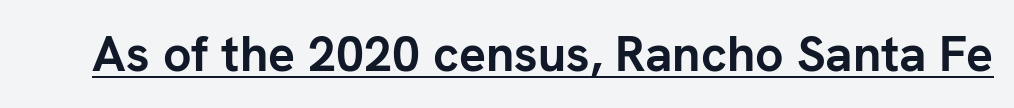
Q: Is the text bold? A: Yes.
Q: Is the text italic (slanted)? A: No, it is upright.
Q: Is the typeface a serif or a sans-serif typeface? A: Sans-serif.
Q: Is the text underlined? A: Yes.
Q: Is the spacing between letters normal or unusually wide? A: Normal.
Q: Width (condensed, normal, or wide)? A: Normal.
Q: Stroke contrast? A: Low.
Q: x-height? A: Medium.
Q: Monospaced? A: No.
